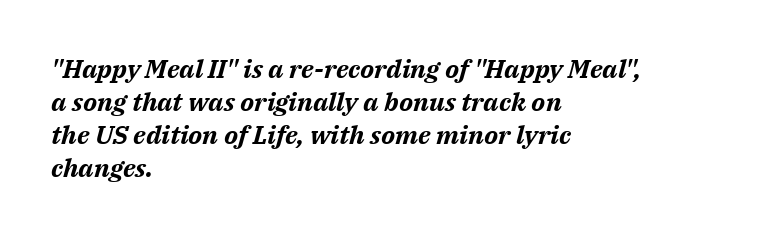
The image shows 26 px bold type, italic (leaning right); set left-aligned, normal line spacing (1.27x), normal letter spacing, not underlined.
